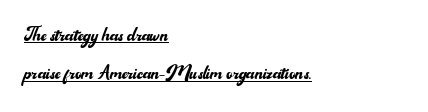
The image shows 24 px text type; set left-aligned, normal line spacing (1.6x), normal letter spacing, underlined.
